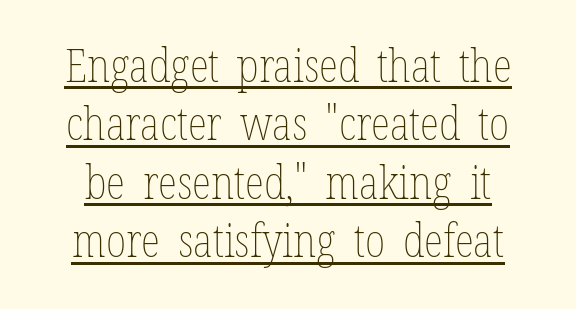
The typesetter has applied underlining to the passage shown. Character widths vary here, with narrow letters taking less room than wide ones. Ink coverage per letter is moderate at most. The designer left line spacing at the default. The font's upright variant was chosen for this text. Nobody touched the tracking dial on this one.
